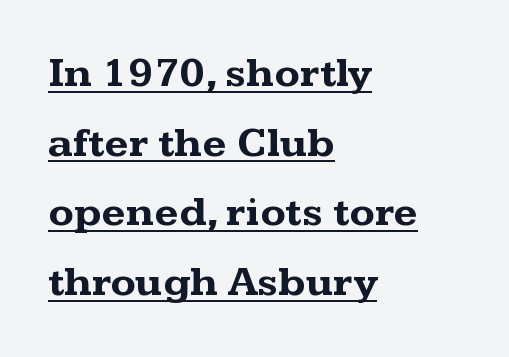
Q: Is the text bold? A: Yes.
Q: Is the text italic (slanted)? A: No, it is upright.
Q: Is the typeface a serif or a sans-serif typeface? A: Serif.
Q: Is the text underlined? A: Yes.
Q: How is the paragraph aligned? A: Left-aligned.
Q: Is the spacing between letters normal or unusually wide? A: Normal.
Q: Is the spacing between lines tight, normal or loose? A: Normal.
Q: Width (condensed, normal, or wide)? A: Wide.
Q: Stroke contrast? A: Medium.
Q: x-height? A: Medium.
Q: Monospaced? A: No.
